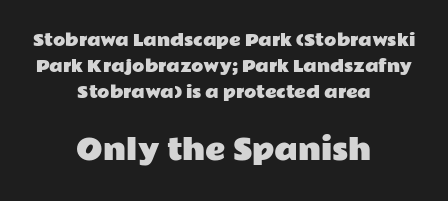
The image shows 28 px wide sans-serif type, upright; set centered, normal line spacing (1.62x), normal letter spacing, not underlined; the second (bottom) block is 1.75x larger; low stroke contrast and a medium x-height.
